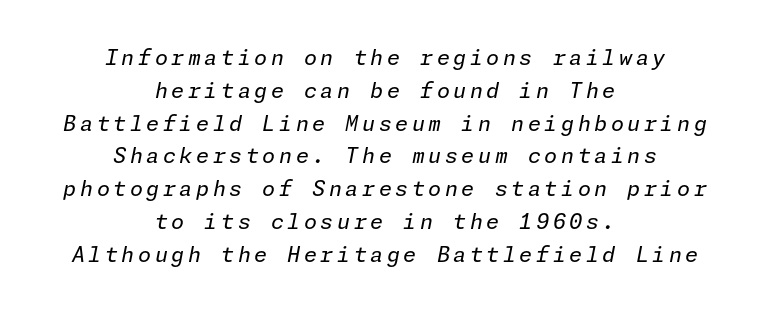
Q: Is the text bold? A: No.
Q: Is the text italic (slanted)? A: Yes, it leans right by about 11 degrees.
Q: Is the text underlined? A: No.
Q: How is the paragraph aligned? A: Centered.
Q: Is the spacing between lines tight, normal or loose? A: Normal.
